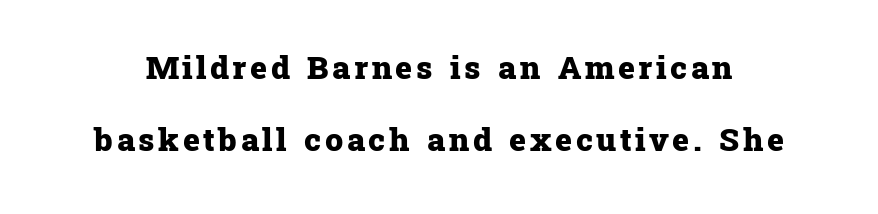
Every letter is thick-stroked: bold, no question. Widely set lines give the paragraph a tall, airy silhouette. In terms of letterform style, serifs are clearly present. Ordinary non-slanted type is in use. Spacing verdict: proportional, widths tailored to each character.
